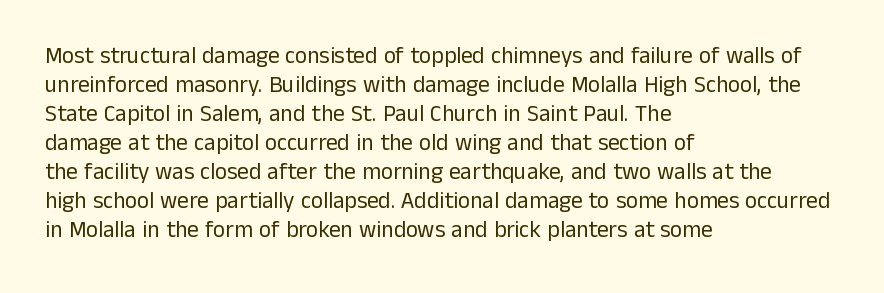
{"italic": "no", "bold": "no", "underline": "no", "align": "left", "line_spacing": "normal", "line_spacing_ratio": 1.26, "letter_spacing": "normal", "letter_spacing_em": 0.0, "glyph_px": 23}
